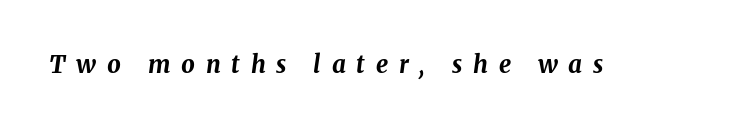
This is heavy type, rendered in bold. The foot of each line stays bare and open. The letters are slanted; this is an italic face. The line texture is sparse and dotted thanks to wide tracking.
